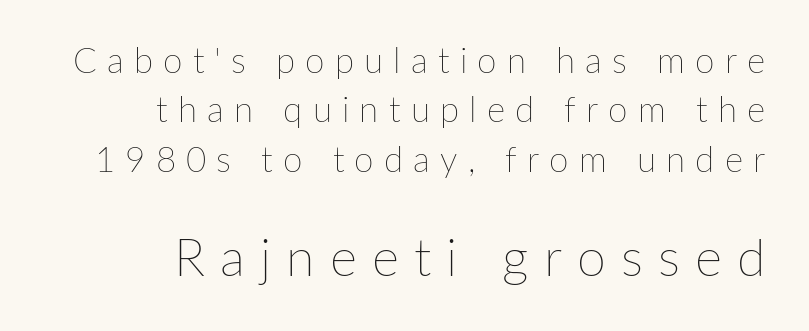
{"italic": "no", "bold": "no", "weight": "thin", "width": "normal", "stroke_contrast": "low", "x_height": "medium", "monospaced": "no", "underline": "no", "align": "right", "line_spacing": "normal", "line_spacing_ratio": 1.41, "letter_spacing": "wide", "letter_spacing_em": 0.29, "larger_block": "second", "size_ratio": 1.49, "glyph_px": 52}
